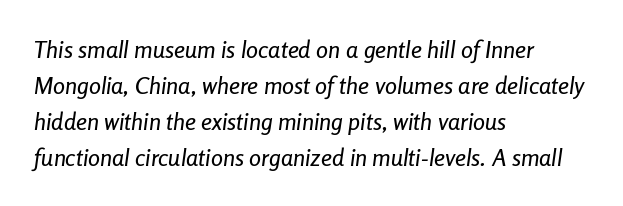
{"italic": "yes", "lean": "right", "slant_degrees": 8, "underline": "no", "align": "left", "line_spacing": "normal", "line_spacing_ratio": 1.5, "letter_spacing": "normal", "letter_spacing_em": 0.0, "glyph_px": 24}
